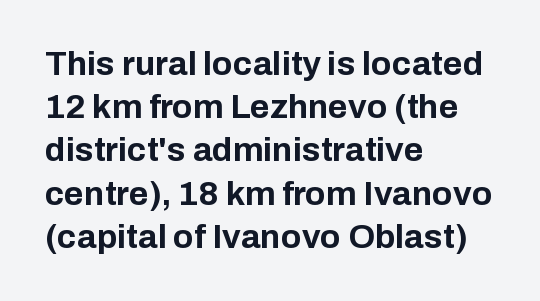
The image shows 34 px bold sans-serif type, upright; set left-aligned, normal line spacing (1.27x), normal letter spacing, not underlined; low stroke contrast and a medium x-height.
